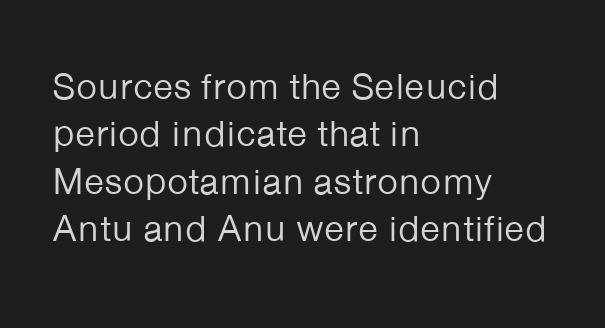
How would I describe the line gaps? Plain and ordinary. Check under the words: just untouched page. Glyph-to-glyph distance matches everyday printed text. Nope, no serifs anywhere on these letters.
